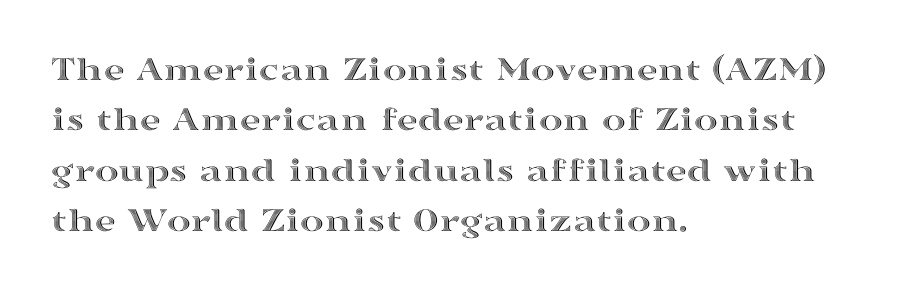
{"italic": "no", "width": "wide", "x_height": "medium", "monospaced": "no", "underline": "no", "align": "left", "line_spacing": "normal", "line_spacing_ratio": 1.4, "letter_spacing": "normal", "letter_spacing_em": 0.0, "glyph_px": 36}
